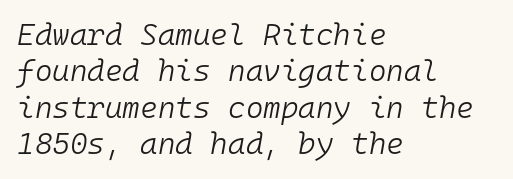
Q: Is the text bold? A: No.
Q: Is the text italic (slanted)? A: Yes, it leans right by about 10 degrees.
Q: Is the text underlined? A: No.
Q: How is the paragraph aligned? A: Left-aligned.
Q: Is the spacing between letters normal or unusually wide? A: Normal.
Q: Width (condensed, normal, or wide)? A: Normal.
Q: Stroke contrast? A: Low.
Q: x-height? A: Medium.
Q: Monospaced? A: Yes.
